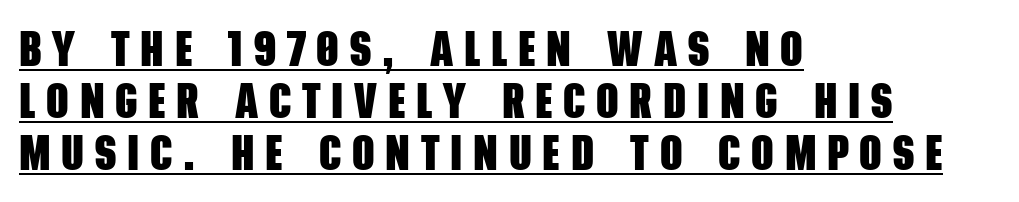
The image shows 49 px heavy, condensed sans-serif type; set left-aligned, tight line spacing (1.06x), unusually wide letter spacing (+0.22 em), underlined; low stroke contrast and a large x-height.
